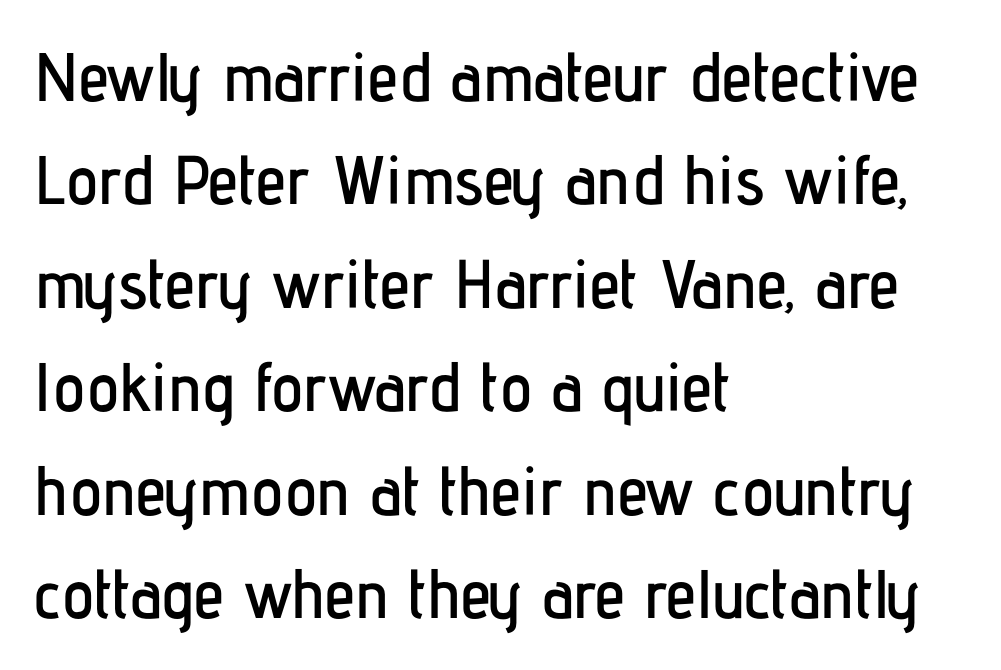
The image shows 69 px condensed sans-serif type, upright; set left-aligned, normal line spacing (1.5x), normal letter spacing, not underlined; low stroke contrast and a medium x-height.
